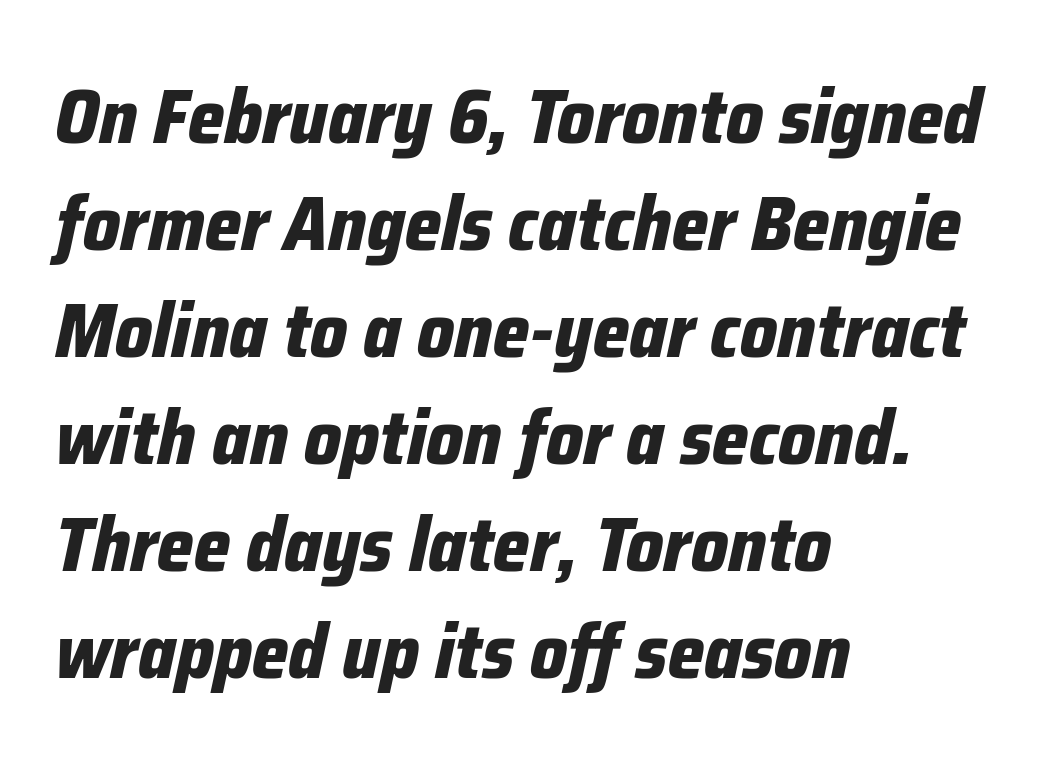
{"italic": "yes", "lean": "right", "slant_degrees": 12, "bold": "yes", "weight": "bold", "width": "condensed", "stroke_contrast": "low", "x_height": "medium", "monospaced": "no", "underline": "no", "align": "left", "line_spacing": "normal", "line_spacing_ratio": 1.39, "letter_spacing": "normal", "letter_spacing_em": 0.0, "glyph_px": 77}
